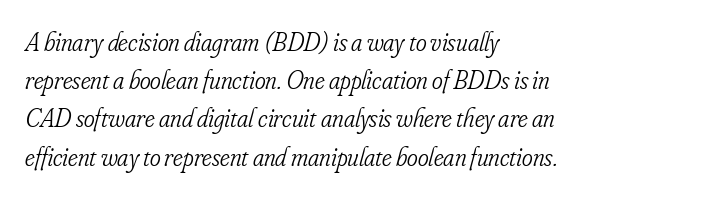
{"italic": "yes", "lean": "right", "slant_degrees": 16, "bold": "no", "underline": "no", "align": "left", "line_spacing": "normal", "line_spacing_ratio": 1.47, "letter_spacing": "normal", "letter_spacing_em": 0.0, "glyph_px": 26}
